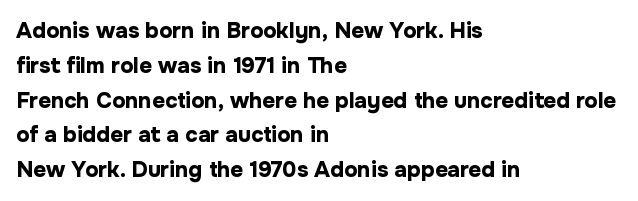
Q: Is the text bold? A: Yes.
Q: Is the text italic (slanted)? A: No, it is upright.
Q: Is the text underlined? A: No.
Q: How is the paragraph aligned? A: Left-aligned.
Q: Is the spacing between letters normal or unusually wide? A: Normal.
Q: Is the spacing between lines tight, normal or loose? A: Normal.
